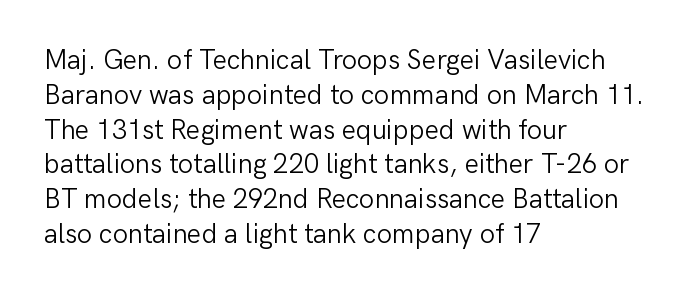
The image shows 27 px text type, upright; set left-aligned, normal line spacing (1.29x), normal letter spacing, not underlined.
